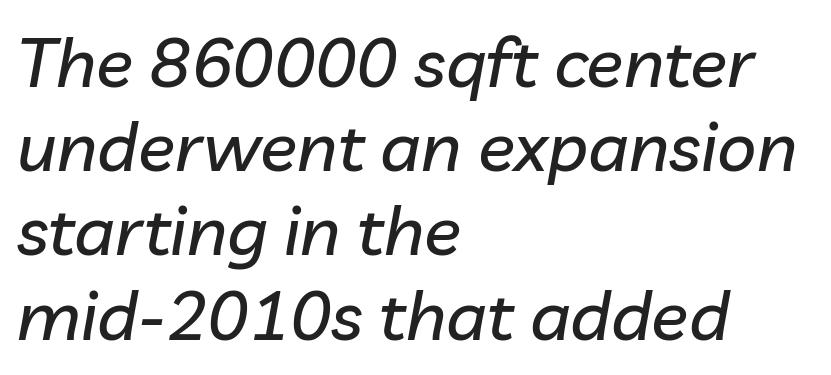
{"italic": "yes", "lean": "right", "slant_degrees": 10, "width": "normal", "stroke_contrast": "low", "x_height": "medium", "monospaced": "no", "underline": "no", "align": "left", "line_spacing_ratio": 1.22, "letter_spacing": "normal", "letter_spacing_em": 0.0, "glyph_px": 69}
